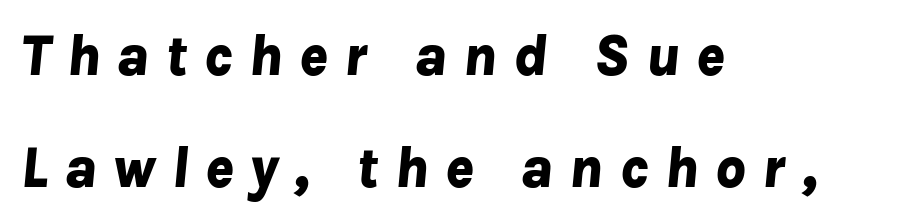
{"italic": "yes", "lean": "right", "slant_degrees": 8, "bold": "yes", "weight": "bold", "width": "normal", "stroke_contrast": "low", "x_height": "medium", "monospaced": "no", "underline": "no", "align": "left", "line_spacing_ratio": 1.89, "letter_spacing": "wide", "letter_spacing_em": 0.27, "glyph_px": 59}
